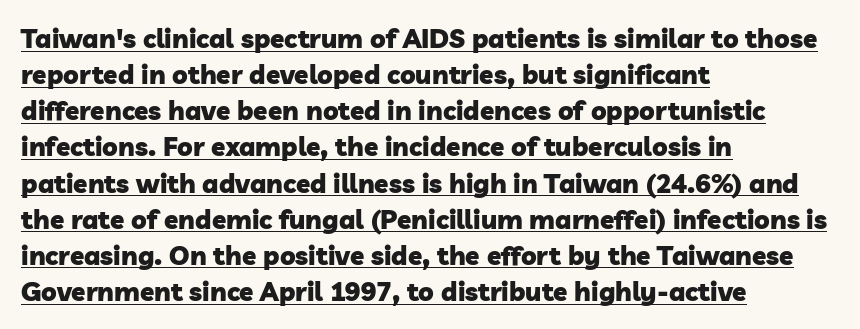
{"bold": "yes", "underline": "yes", "align": "left", "line_spacing": "normal", "line_spacing_ratio": 1.39, "letter_spacing": "normal", "letter_spacing_em": 0.0, "glyph_px": 26}
